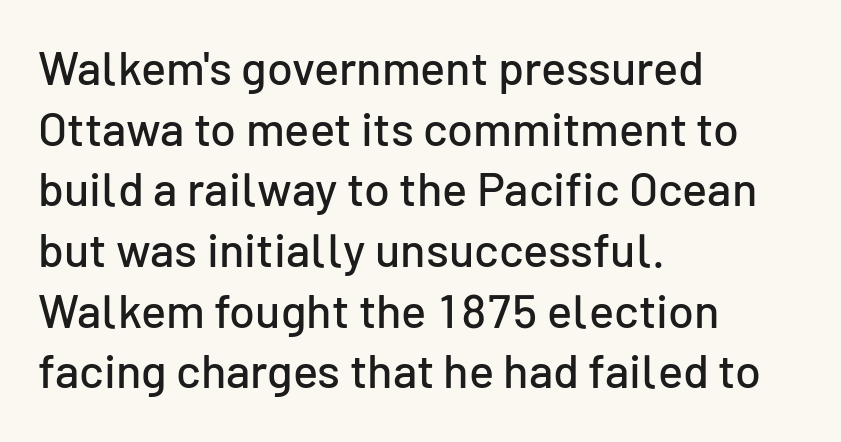
The image shows 47 px sans-serif type, upright; set left-aligned, normal line spacing (1.29x), normal letter spacing, not underlined; low stroke contrast and a medium x-height.
